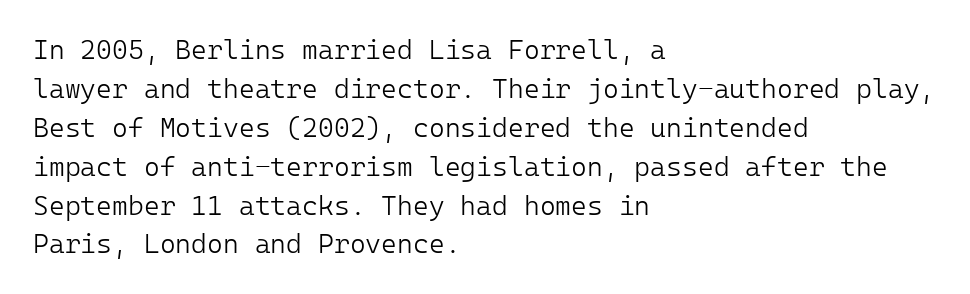
The image shows 27 px text type, upright; set left-aligned, normal line spacing (1.44x), normal letter spacing, not underlined.
